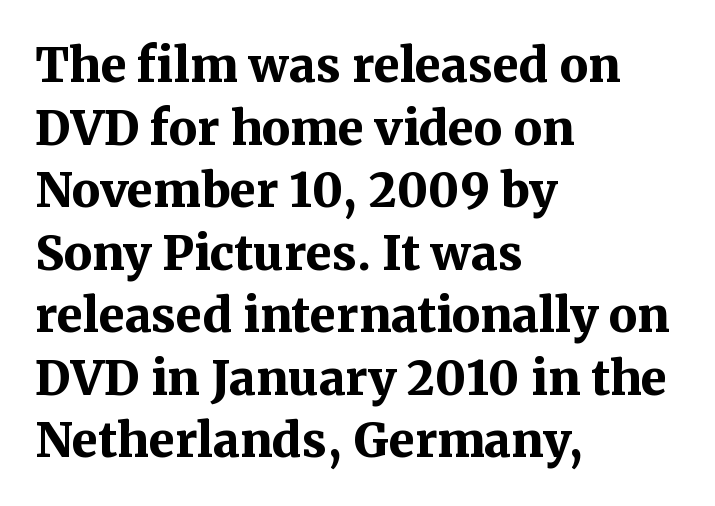
Italic? Not at all — the glyphs are vertical. The rows are spaced the way most documents space them. The rendering shows small feet on the letterforms — a serif design. How are the letters spaced? Ordinarily, with no added tracking. The paragraph shown leans on its left margin.
